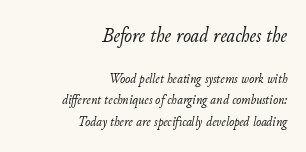
{"italic": "yes", "lean": "right", "slant_degrees": 11, "bold": "no", "underline": "no", "align": "right", "line_spacing": "normal", "line_spacing_ratio": 1.53, "letter_spacing": "normal", "letter_spacing_em": 0.0, "larger_block": "first", "size_ratio": 1.5, "glyph_px": 21}
